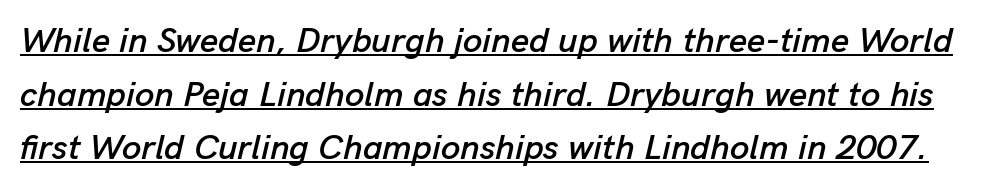
Successive baselines arrive at the customary interval. These lines were composed using italics. The passage shown has conventional tracking throughout. A typesetter would call this proportional, since set widths differ per character.
